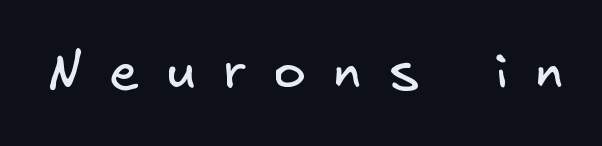
{"serif": "no", "bold": "no", "weight": "regular", "width": "normal", "stroke_contrast": "low", "x_height": "small", "underline": "no", "letter_spacing": "wide", "letter_spacing_em": 0.49, "glyph_px": 55}
